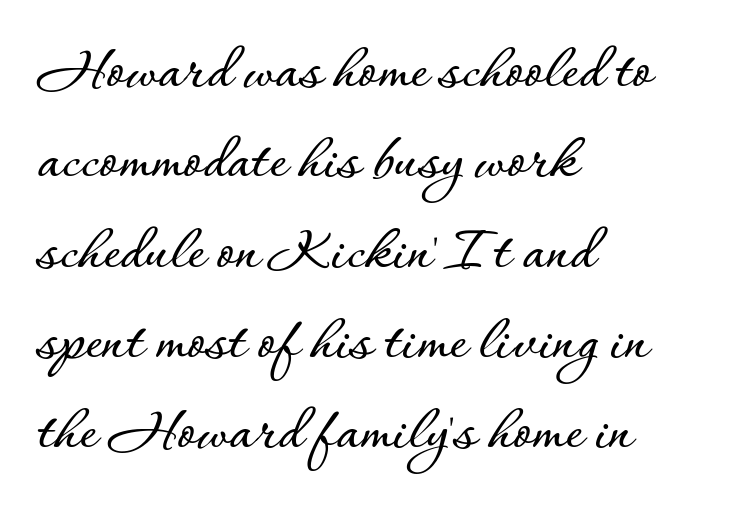
Q: Is the text italic (slanted)? A: Yes.
Q: Is the text underlined? A: No.
Q: How is the paragraph aligned? A: Left-aligned.
Q: Is the spacing between letters normal or unusually wide? A: Normal.
Q: Is the spacing between lines tight, normal or loose? A: Normal.
Q: Width (condensed, normal, or wide)? A: Normal.
Q: Stroke contrast? A: Low.
Q: x-height? A: Small.
Q: Monospaced? A: No.
